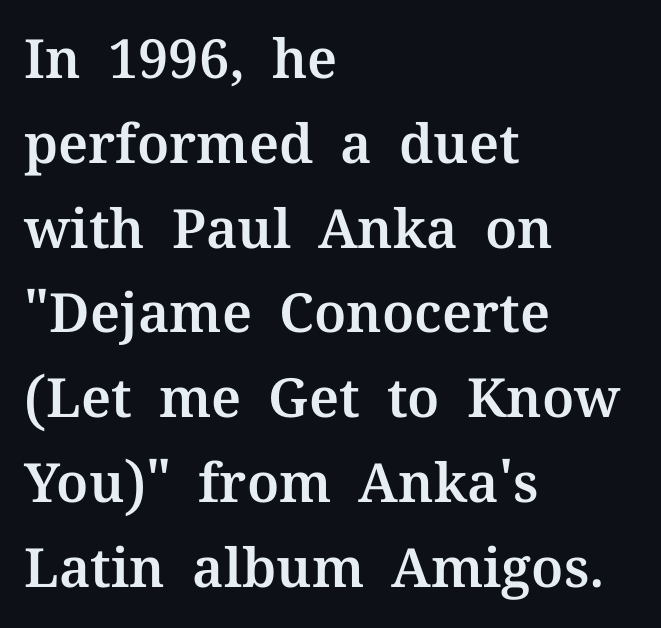
Characters follow at the spacing the type designer built in. The letters carry serifs — small finishing strokes at the ends of their stems. The passage shown stacks its lines at a standard gap. Line beginnings align vertically; line endings do not. Each letter keeps its own natural width here, so spacing adapts to shape. Posture: straight, roman, zero tilt.
